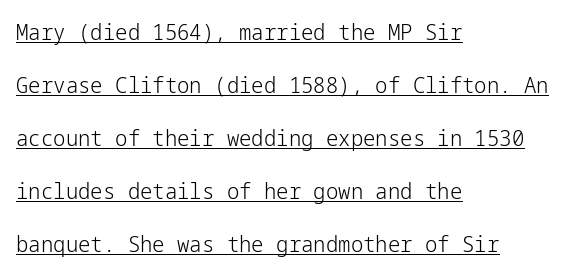
The lettering is marked with a stroke running underneath it. The passage shown has conventional tracking throughout. You could fit nearly another row in the gap between these rows. Line beginnings align vertically; line endings do not. Heaviness? Minimal to ordinary, like unemphasized prose. The axis of the letterforms is exactly vertical.
